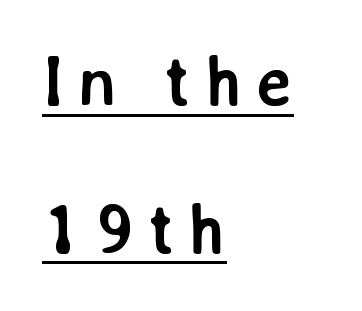
Q: Is the text bold? A: Yes.
Q: Is the text italic (slanted)? A: No, it is upright.
Q: Is the typeface a serif or a sans-serif typeface? A: Sans-serif.
Q: Is the text underlined? A: Yes.
Q: How is the paragraph aligned? A: Left-aligned.
Q: Is the spacing between lines tight, normal or loose? A: Loose.
Q: Width (condensed, normal, or wide)? A: Normal.
Q: Stroke contrast? A: Low.
Q: x-height? A: Medium.
Q: Monospaced? A: No.
